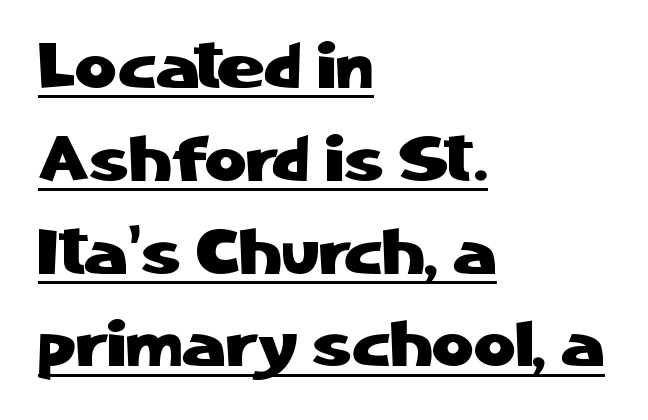
The string is rendered with underlining switched on. If you measured baseline to baseline, you'd find a middling distance. Where is the straight margin? On the left. Is there any slant? The stems are plumb.
